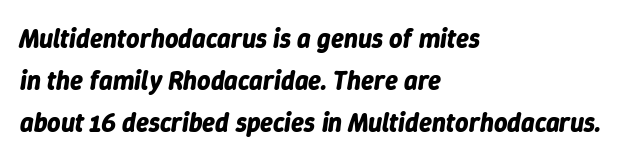
{"italic": "yes", "lean": "right", "slant_degrees": 9, "bold": "yes", "underline": "no", "align": "left", "line_spacing": "normal", "line_spacing_ratio": 1.62, "letter_spacing": "normal", "letter_spacing_em": 0.0, "glyph_px": 26}
